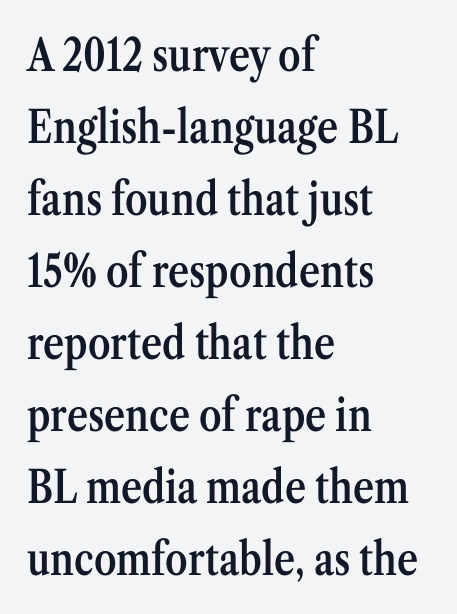
{"serif": "yes", "italic": "no", "bold": "semi", "weight": "semibold", "width": "condensed", "stroke_contrast": "medium", "x_height": "medium", "monospaced": "no", "underline": "no", "align": "left", "line_spacing": "normal", "line_spacing_ratio": 1.6, "letter_spacing": "normal", "letter_spacing_em": 0.0, "glyph_px": 45}
